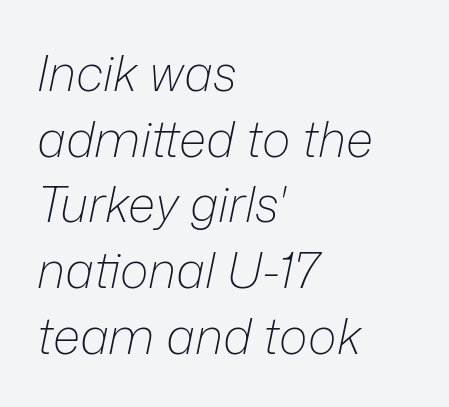
Q: Is the text bold? A: No.
Q: Is the text italic (slanted)? A: Yes, it leans right by about 12 degrees.
Q: Is the text underlined? A: No.
Q: How is the paragraph aligned? A: Left-aligned.
Q: Is the spacing between letters normal or unusually wide? A: Normal.
Q: Is the spacing between lines tight, normal or loose? A: Normal.
Q: Width (condensed, normal, or wide)? A: Normal.
Q: Stroke contrast? A: Low.
Q: x-height? A: Medium.
Q: Monospaced? A: No.
